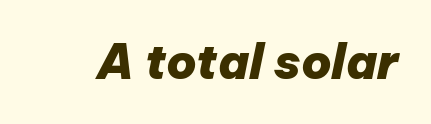
These lines keep a tight, regular rhythm from letter to letter. The sample has been set heavy, in full bold. The letters advance in unequal steps, a hallmark of proportional type. The specimen omits any rule beneath the text block's lines. A typesetter would mark this as italic.
